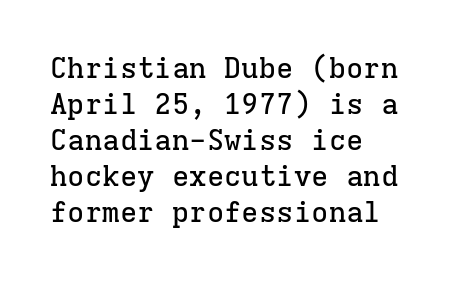
{"serif": "yes", "italic": "no", "width": "normal", "stroke_contrast": "low", "x_height": "medium", "monospaced": "yes", "underline": "no", "align": "left", "line_spacing_ratio": 1.24, "letter_spacing": "normal", "letter_spacing_em": 0.0, "glyph_px": 29}
